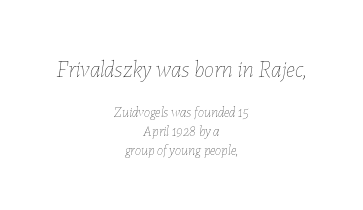
The image shows 23 px text type, italic (leaning right); set centered, normal line spacing (1.36x), normal letter spacing, not underlined; the first (top) block is 1.64x larger.
